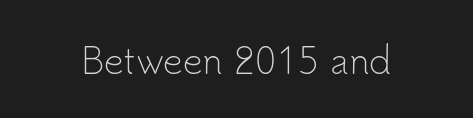
Q: Is the text bold? A: No.
Q: Is the text italic (slanted)? A: No, it is upright.
Q: Is the typeface a serif or a sans-serif typeface? A: Sans-serif.
Q: Is the text underlined? A: No.
Q: Is the spacing between letters normal or unusually wide? A: Normal.
Q: Width (condensed, normal, or wide)? A: Normal.
Q: Stroke contrast? A: Low.
Q: x-height? A: Small.
Q: Monospaced? A: No.
